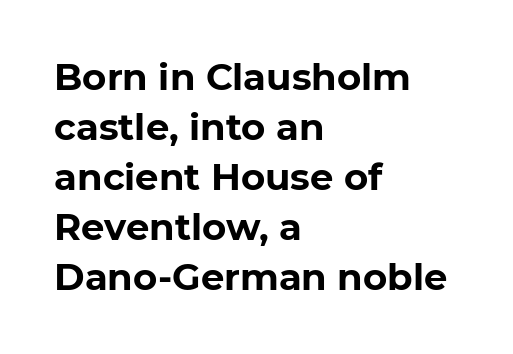
{"serif": "no", "italic": "no", "bold": "yes", "weight": "bold", "width": "normal", "stroke_contrast": "low", "x_height": "medium", "monospaced": "no", "underline": "no", "align": "left", "line_spacing": "normal", "line_spacing_ratio": 1.35, "letter_spacing": "normal", "letter_spacing_em": 0.0, "glyph_px": 37}
